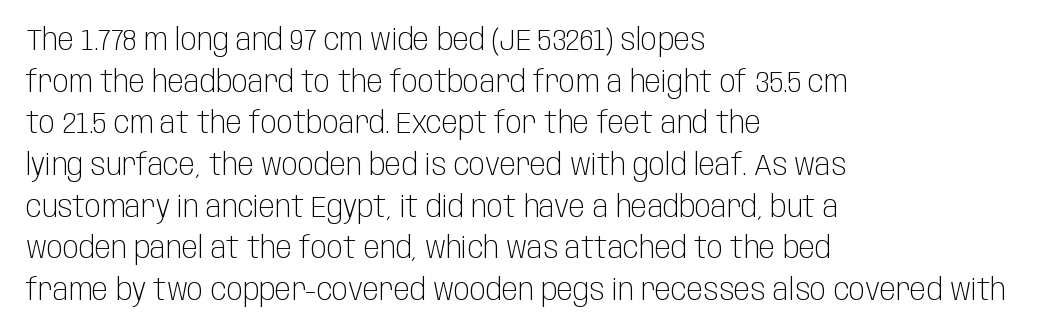
The image shows 30 px light, condensed sans-serif type, upright; set left-aligned, normal line spacing (1.39x), normal letter spacing, not underlined; low stroke contrast and a large x-height.
